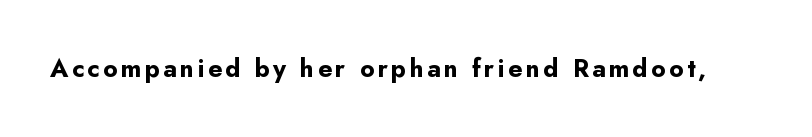
Weight check: bold — yes, fully. Ascenders rise straight up at ninety degrees. The string is rendered with underlining switched off.
